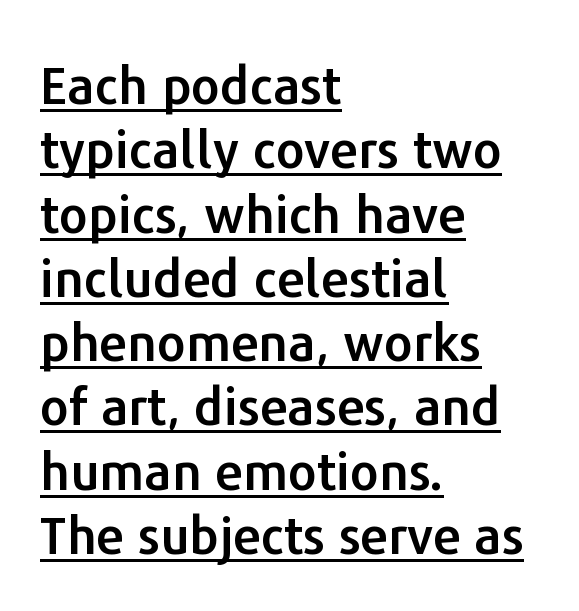
Q: Is the text italic (slanted)? A: No, it is upright.
Q: Is the typeface a serif or a sans-serif typeface? A: Sans-serif.
Q: Is the text underlined? A: Yes.
Q: How is the paragraph aligned? A: Left-aligned.
Q: Is the spacing between letters normal or unusually wide? A: Normal.
Q: Is the spacing between lines tight, normal or loose? A: Normal.
Q: Width (condensed, normal, or wide)? A: Normal.
Q: Stroke contrast? A: Low.
Q: x-height? A: Medium.
Q: Monospaced? A: No.
